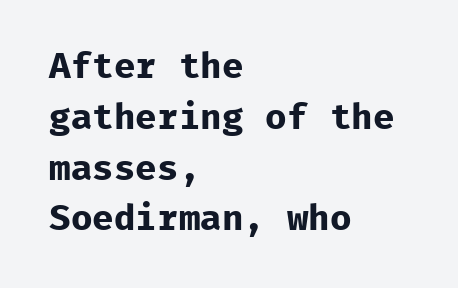
{"serif": "no", "italic": "no", "bold": "yes", "weight": "bold", "width": "normal", "stroke_contrast": "low", "x_height": "medium", "monospaced": "yes", "underline": "no", "align": "left", "line_spacing": "normal", "line_spacing_ratio": 1.41, "letter_spacing": "normal", "letter_spacing_em": 0.0, "glyph_px": 36}
